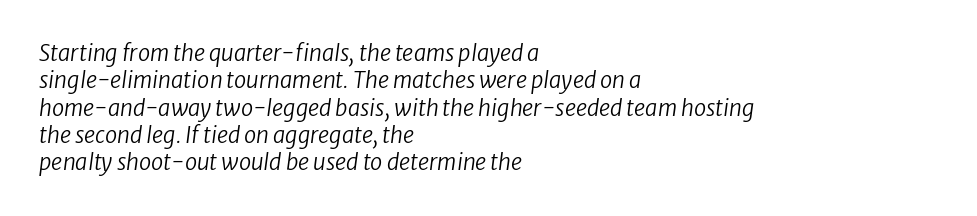
{"italic": "yes", "lean": "right", "slant_degrees": 8, "bold": "no", "underline": "no", "align": "left", "line_spacing_ratio": 1.24, "letter_spacing": "normal", "letter_spacing_em": 0.0, "glyph_px": 22}
